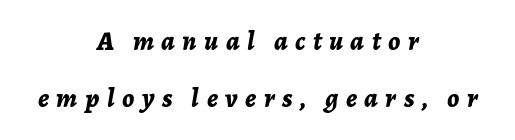
The image shows 27 px bold type, italic (leaning right); set centered, loose line spacing (2.12x), unusually wide letter spacing (+0.28 em), not underlined.
